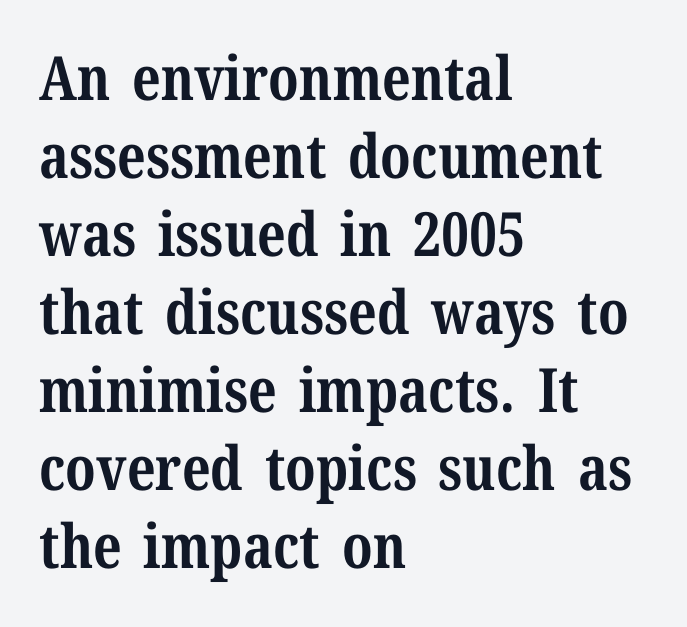
{"serif": "yes", "italic": "no", "bold": "yes", "weight": "bold", "width": "normal", "stroke_contrast": "medium", "x_height": "medium", "monospaced": "no", "underline": "no", "align": "left", "line_spacing": "normal", "line_spacing_ratio": 1.28, "letter_spacing": "normal", "letter_spacing_em": 0.0, "glyph_px": 61}
